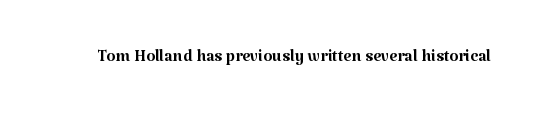
Q: Is the text bold? A: No.
Q: Is the text italic (slanted)? A: No, it is upright.
Q: Is the text underlined? A: No.
Q: Is the spacing between letters normal or unusually wide? A: Normal.
